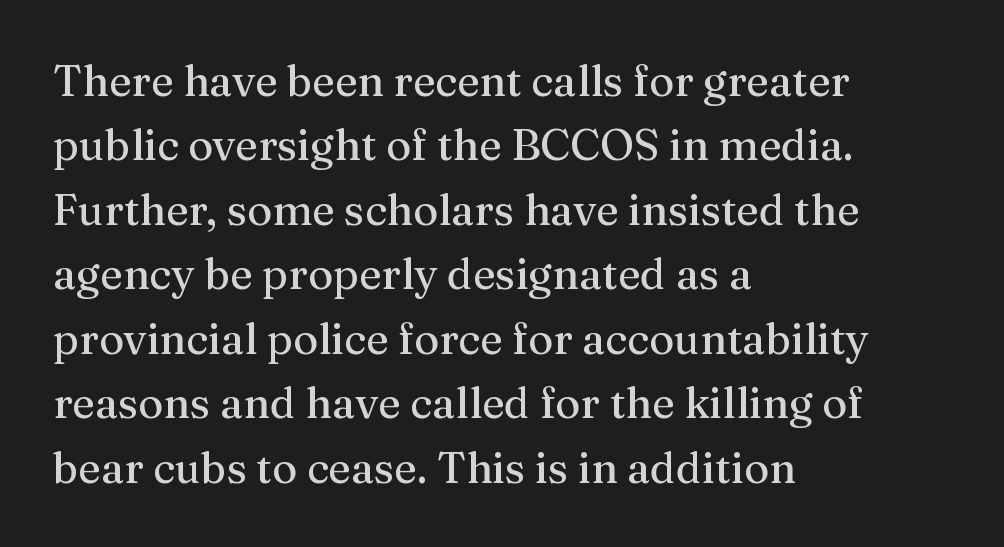
{"serif": "yes", "italic": "no", "width": "normal", "stroke_contrast": "medium", "x_height": "medium", "monospaced": "no", "underline": "no", "align": "left", "line_spacing": "normal", "line_spacing_ratio": 1.5, "letter_spacing": "normal", "letter_spacing_em": 0.0, "glyph_px": 43}
